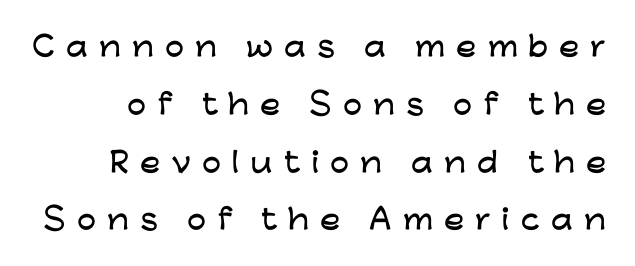
The space between consecutive lines is lavish. Words appear elongated and porous because spacing is wide. The lettering holds an erect, upright posture throughout. Underline: absent.
